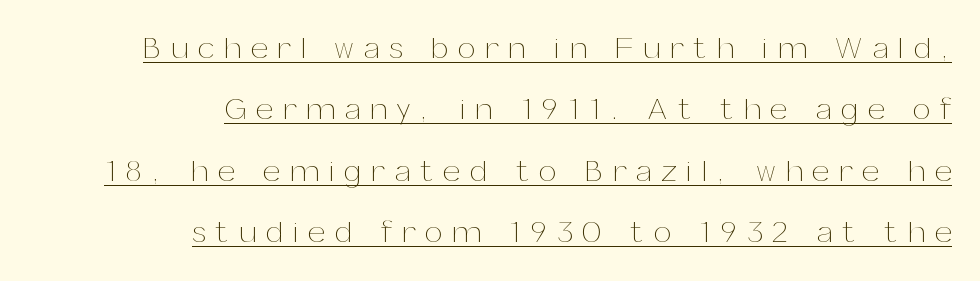
The image shows 31 px thin type, upright; set right-aligned, loose line spacing (1.98x), unusually wide letter spacing (+0.33 em), underlined; medium stroke contrast and a medium x-height.
